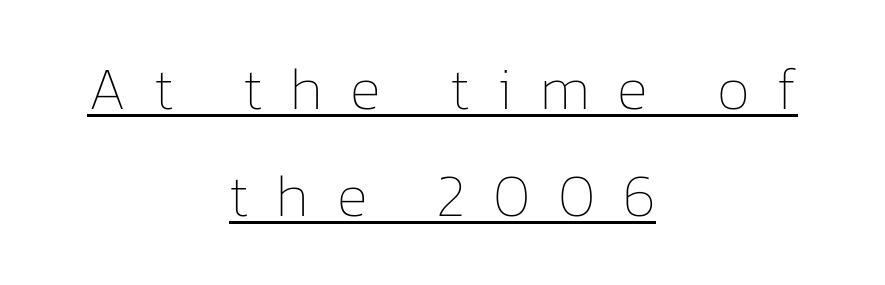
Q: Is the text bold? A: No.
Q: Is the text italic (slanted)? A: No, it is upright.
Q: Is the text underlined? A: Yes.
Q: How is the paragraph aligned? A: Centered.
Q: Is the spacing between letters normal or unusually wide? A: Unusually wide.
Q: Width (condensed, normal, or wide)? A: Normal.
Q: Stroke contrast? A: Low.
Q: x-height? A: Medium.
Q: Monospaced? A: No.
